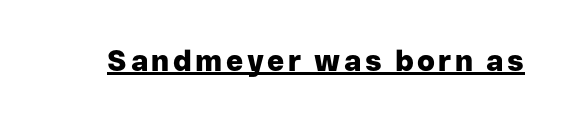
Q: Is the text bold? A: Yes.
Q: Is the text italic (slanted)? A: No, it is upright.
Q: Is the typeface a serif or a sans-serif typeface? A: Sans-serif.
Q: Is the text underlined? A: Yes.
Q: Width (condensed, normal, or wide)? A: Normal.
Q: Stroke contrast? A: Low.
Q: x-height? A: Medium.
Q: Monospaced? A: No.
